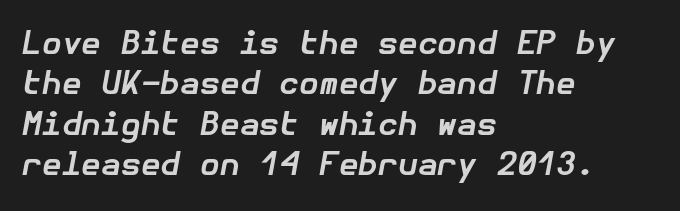
Q: Is the text bold? A: Yes.
Q: Is the text italic (slanted)? A: Yes, it leans right by about 10 degrees.
Q: Is the text underlined? A: No.
Q: How is the paragraph aligned? A: Left-aligned.
Q: Is the spacing between letters normal or unusually wide? A: Normal.
Q: Is the spacing between lines tight, normal or loose? A: Normal.
Q: Width (condensed, normal, or wide)? A: Normal.
Q: Stroke contrast? A: Low.
Q: x-height? A: Medium.
